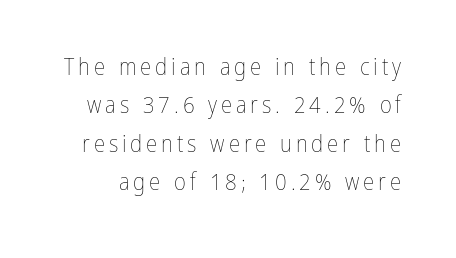
The area under the type is left untouched. Italic: no, the glyphs are upright roman. In terms of leading, this rendering sits right in the middle. The font is comparable to plain body text, perhaps lighter.
